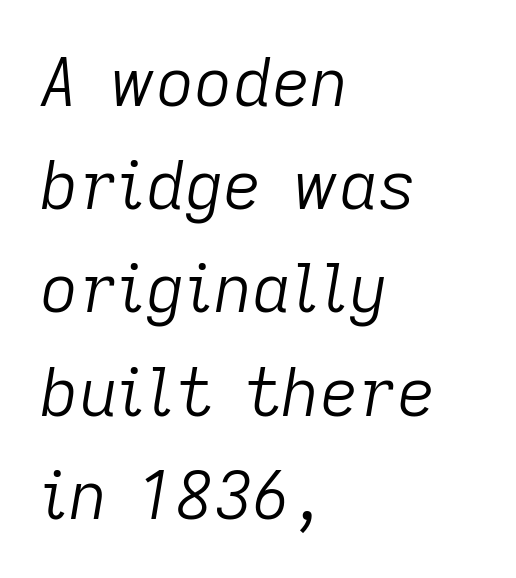
The image shows 67 px light type, italic (leaning right); set left-aligned, normal line spacing (1.54x), normal letter spacing, not underlined; low stroke contrast and a medium x-height.
